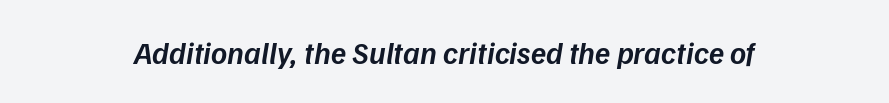
The image shows 31 px semibold type, italic (leaning right); set normal letter spacing, not underlined; low stroke contrast and a medium x-height.
